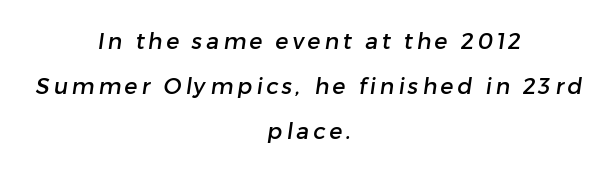
{"underline": "no", "align": "center", "line_spacing": "loose", "line_spacing_ratio": 2.05, "glyph_px": 22}
